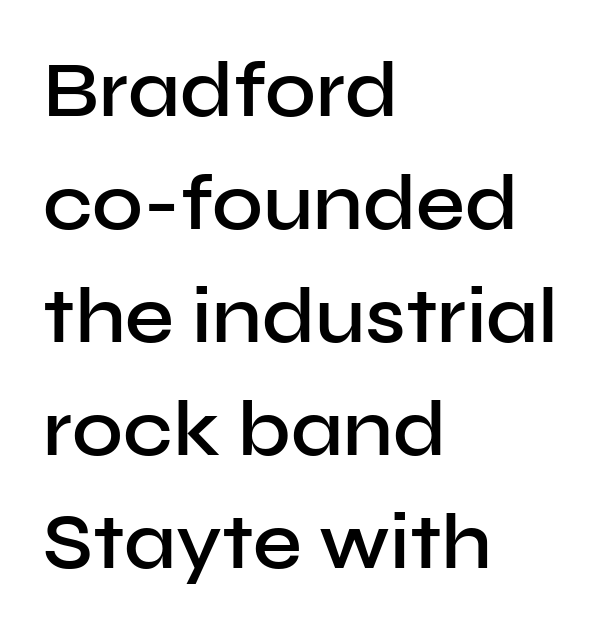
Q: Is the text bold? A: Semi-bold.
Q: Is the text italic (slanted)? A: No, it is upright.
Q: Is the typeface a serif or a sans-serif typeface? A: Sans-serif.
Q: Is the text underlined? A: No.
Q: How is the paragraph aligned? A: Left-aligned.
Q: Is the spacing between letters normal or unusually wide? A: Normal.
Q: Is the spacing between lines tight, normal or loose? A: Normal.
Q: Width (condensed, normal, or wide)? A: Normal.
Q: Stroke contrast? A: Low.
Q: x-height? A: Medium.
Q: Monospaced? A: No.
